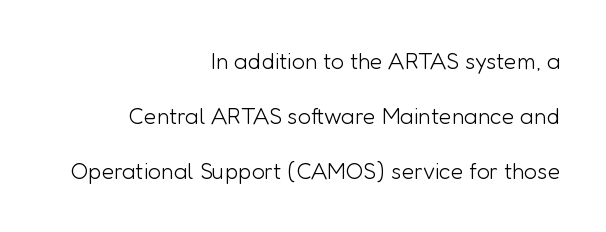
{"italic": "no", "bold": "no", "underline": "no", "align": "right", "line_spacing": "loose", "line_spacing_ratio": 2.4, "letter_spacing": "normal", "letter_spacing_em": 0.0, "glyph_px": 23}
